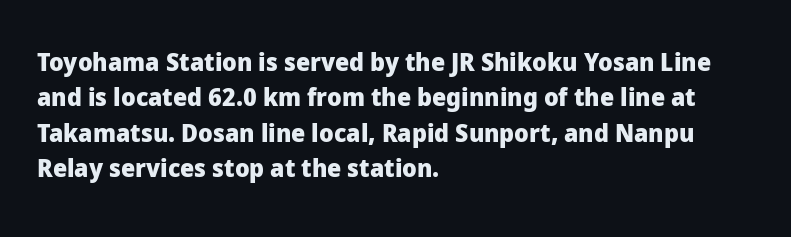
{"italic": "no", "bold": "yes", "underline": "no", "align": "left", "line_spacing": "normal", "line_spacing_ratio": 1.42, "letter_spacing": "normal", "letter_spacing_em": 0.0, "glyph_px": 25}
